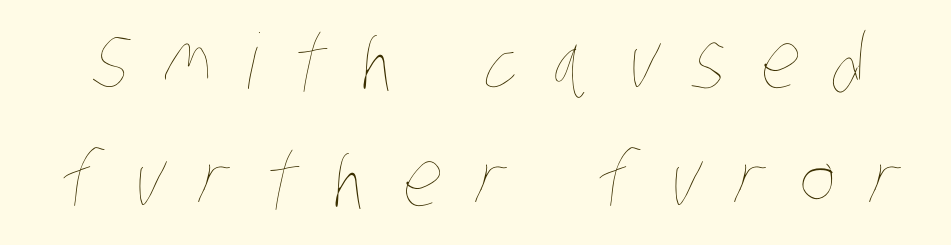
{"bold": "no", "weight": "thin", "width": "condensed", "stroke_contrast": "low", "x_height": "large", "monospaced": "no", "underline": "no", "line_spacing": "normal", "line_spacing_ratio": 1.55, "letter_spacing": "wide", "letter_spacing_em": 0.46, "glyph_px": 76}
